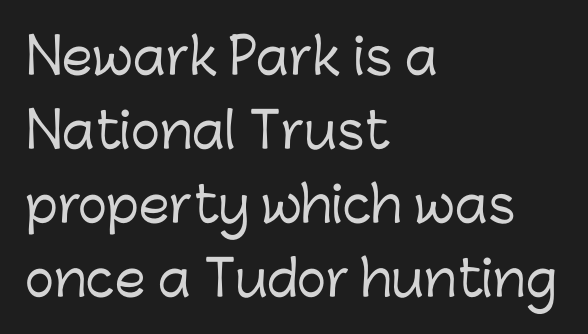
{"serif": "no", "italic": "no", "width": "normal", "stroke_contrast": "low", "x_height": "medium", "monospaced": "no", "underline": "no", "align": "left", "line_spacing": "normal", "line_spacing_ratio": 1.51, "letter_spacing": "normal", "letter_spacing_em": 0.0, "glyph_px": 49}
